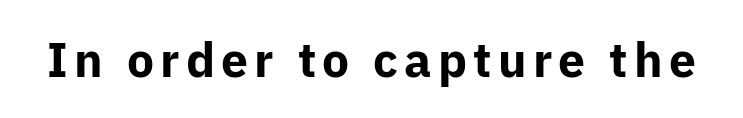
Letterform terminals end flat and unadorned throughout the passage. The passage shown is typed in a proportional face where columns would drift. This is the regular roman posture of the typeface. The strokes are fattened all the way to bold. Any mark beneath the type? The region is blank.
